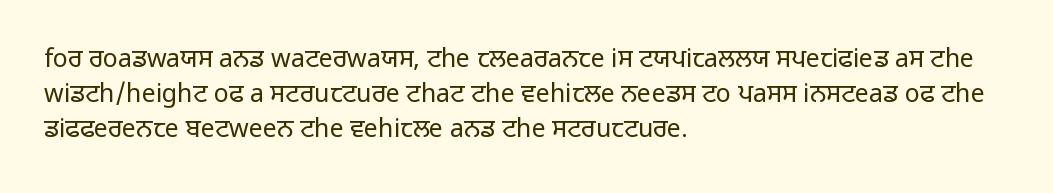
The image shows 25 px text type, upright; set left-aligned, normal line spacing (1.41x), normal letter spacing, not underlined.
